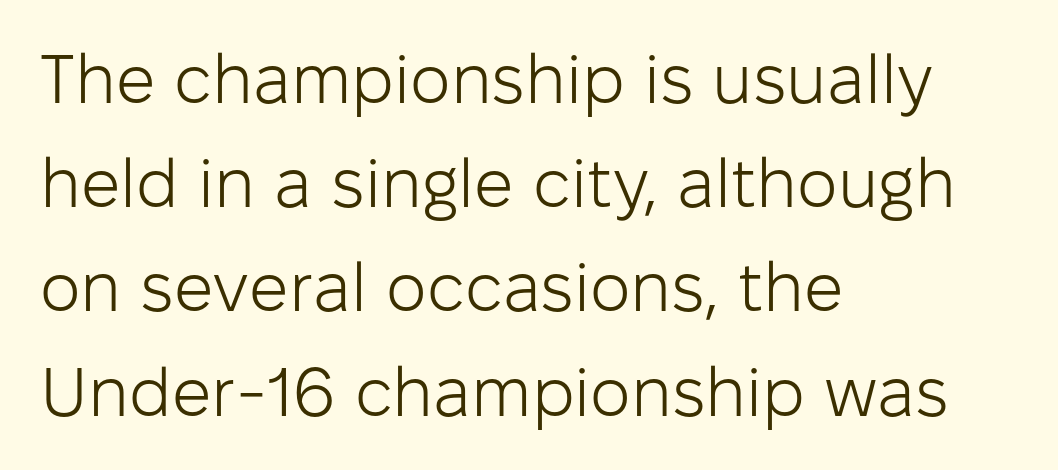
{"serif": "no", "italic": "no", "bold": "no", "weight": "light", "width": "normal", "stroke_contrast": "low", "x_height": "medium", "monospaced": "no", "underline": "no", "align": "left", "line_spacing": "normal", "line_spacing_ratio": 1.51, "letter_spacing": "normal", "letter_spacing_em": 0.0, "glyph_px": 69}
